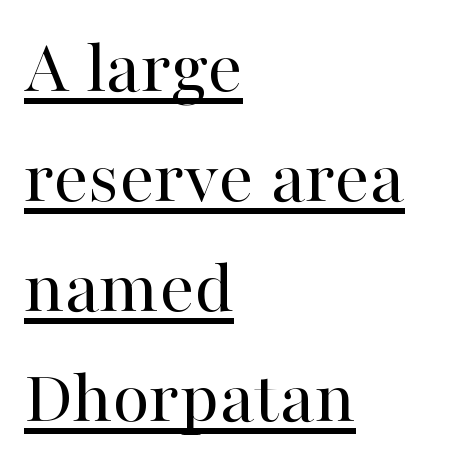
Q: Is the text bold? A: No.
Q: Is the text italic (slanted)? A: No, it is upright.
Q: Is the typeface a serif or a sans-serif typeface? A: Serif.
Q: Is the text underlined? A: Yes.
Q: How is the paragraph aligned? A: Left-aligned.
Q: Is the spacing between letters normal or unusually wide? A: Normal.
Q: Is the spacing between lines tight, normal or loose? A: Normal.
Q: Width (condensed, normal, or wide)? A: Normal.
Q: Stroke contrast? A: High.
Q: x-height? A: Medium.
Q: Monospaced? A: No.
